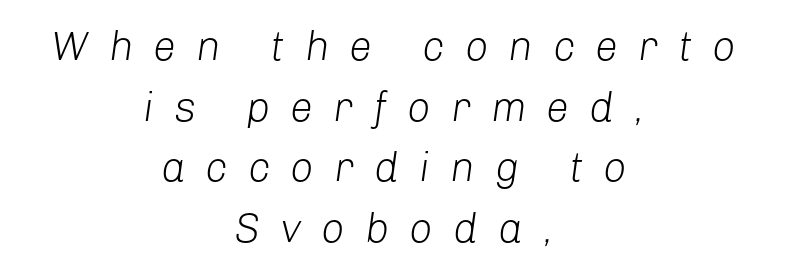
{"italic": "yes", "lean": "right", "slant_degrees": 8, "bold": "no", "weight": "light", "width": "normal", "stroke_contrast": "low", "x_height": "medium", "monospaced": "no", "underline": "no", "align": "center", "line_spacing": "normal", "line_spacing_ratio": 1.48, "letter_spacing": "wide", "letter_spacing_em": 0.49, "glyph_px": 41}
